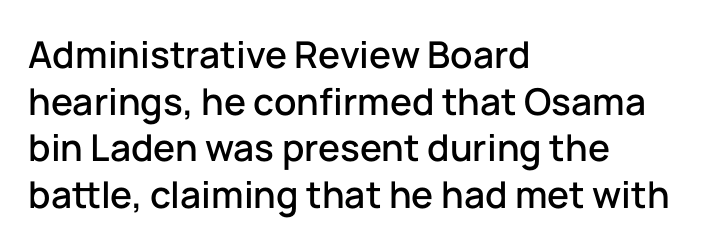
Q: Is the text italic (slanted)? A: No, it is upright.
Q: Is the typeface a serif or a sans-serif typeface? A: Sans-serif.
Q: Is the text underlined? A: No.
Q: How is the paragraph aligned? A: Left-aligned.
Q: Is the spacing between letters normal or unusually wide? A: Normal.
Q: Is the spacing between lines tight, normal or loose? A: Normal.
Q: Width (condensed, normal, or wide)? A: Normal.
Q: Stroke contrast? A: Low.
Q: x-height? A: Medium.
Q: Monospaced? A: No.
